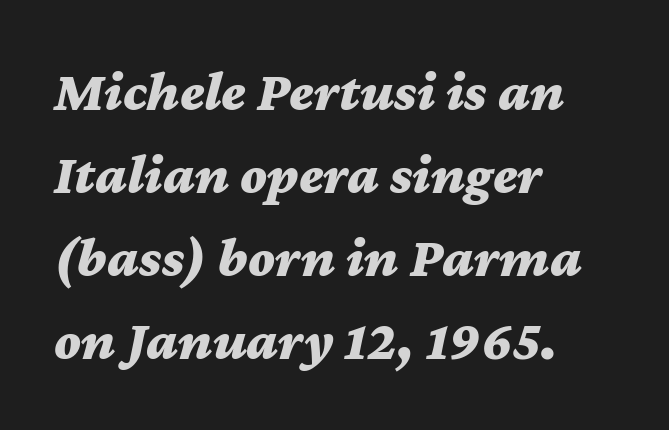
{"italic": "yes", "lean": "right", "slant_degrees": 12, "bold": "yes", "weight": "bold", "width": "wide", "stroke_contrast": "medium", "x_height": "medium", "monospaced": "no", "underline": "no", "align": "left", "line_spacing": "normal", "line_spacing_ratio": 1.48, "letter_spacing": "normal", "letter_spacing_em": 0.0, "glyph_px": 56}
